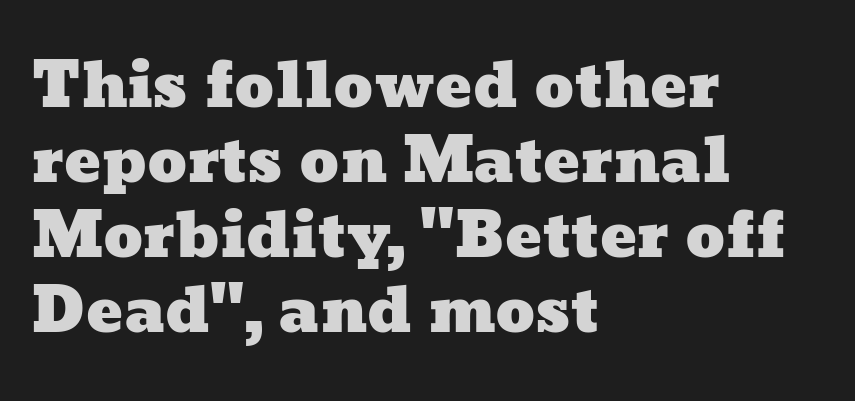
Q: Is the text underlined? A: No.
Q: How is the paragraph aligned? A: Left-aligned.
Q: Is the spacing between letters normal or unusually wide? A: Normal.
Q: Width (condensed, normal, or wide)? A: Wide.
Q: Stroke contrast? A: Low.
Q: x-height? A: Medium.
Q: Monospaced? A: No.
